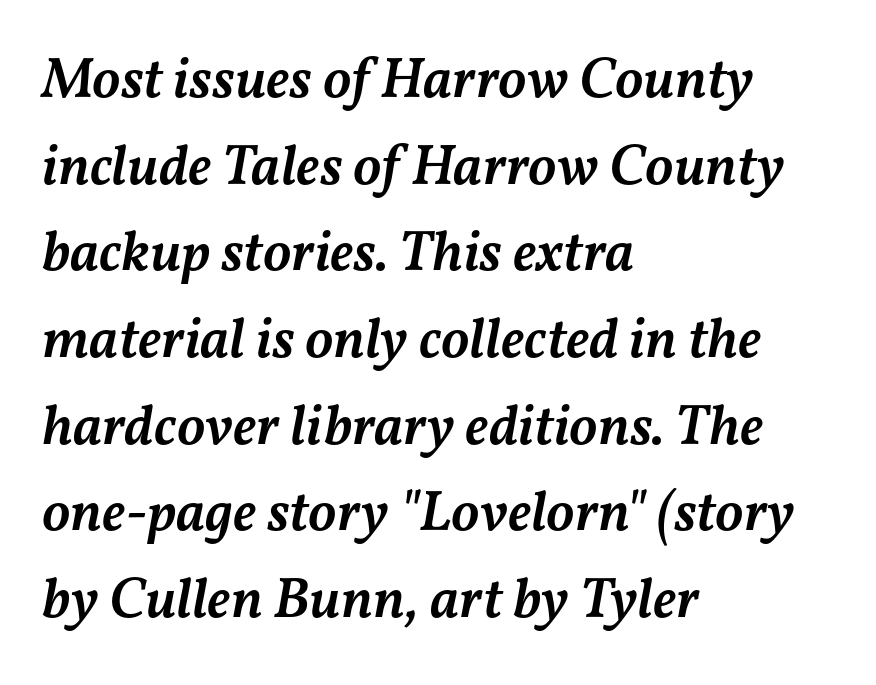
The baseline area is clear. Where is the straight margin? On the left. Weight: semibold (demi). The face used here is proportionally spaced, like ordinary book or web type. Tall strokes in this sample are angled rather than plumb. Regular leading.
